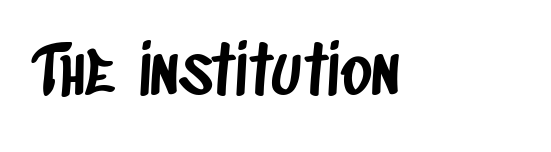
There is no visible air inserted between adjacent glyphs. Nobody drew a line under any word here. The face used here is proportionally spaced, like ordinary book or web type. Examine the stroke ends and you'll find no serifs.
